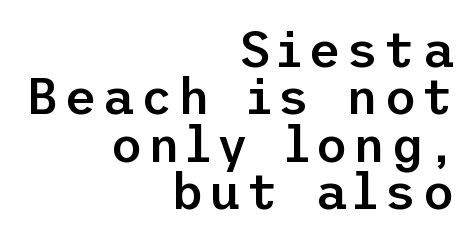
The image shows 50 px semibold sans-serif type, upright; set right-aligned, tight line spacing (0.95x), not underlined; low stroke contrast and a medium x-height.
